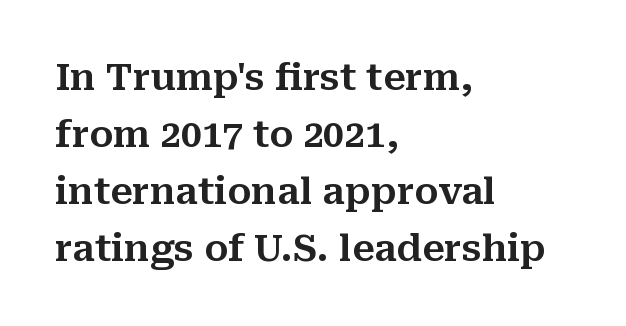
The image shows 37 px serif type, upright; set left-aligned, normal line spacing (1.54x), normal letter spacing, not underlined; medium stroke contrast and a medium x-height.
